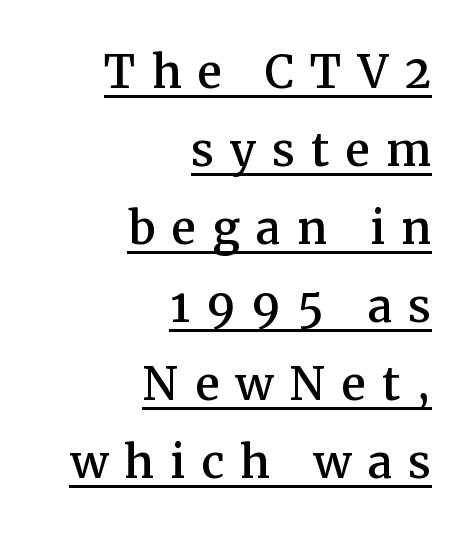
Q: Is the text italic (slanted)? A: No, it is upright.
Q: Is the typeface a serif or a sans-serif typeface? A: Serif.
Q: Is the text underlined? A: Yes.
Q: How is the paragraph aligned? A: Right-aligned.
Q: Is the spacing between letters normal or unusually wide? A: Unusually wide.
Q: Is the spacing between lines tight, normal or loose? A: Normal.
Q: Width (condensed, normal, or wide)? A: Normal.
Q: Stroke contrast? A: Medium.
Q: x-height? A: Medium.
Q: Monospaced? A: No.
